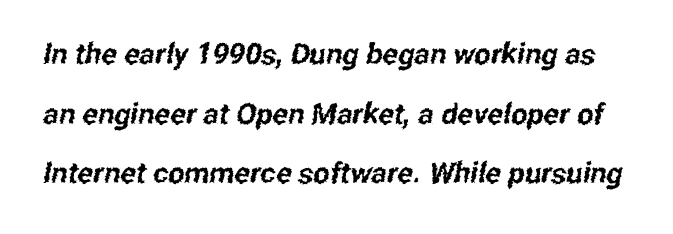
The image shows 29 px condensed sans-serif type; set loose line spacing (2.06x), normal letter spacing, not underlined; low stroke contrast and a medium x-height.
